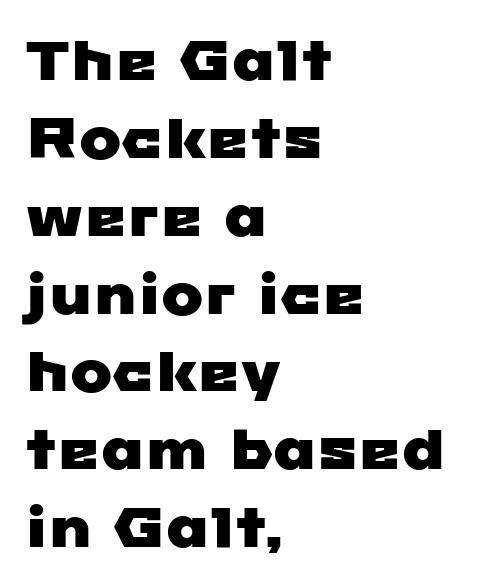
No feet cap the strokes, marking this as sans-serif type. One-word summary of the alignment: left. Decoration check: the copy has no underline. Here the designer chose a conventional face with non-uniform glyph widths.
